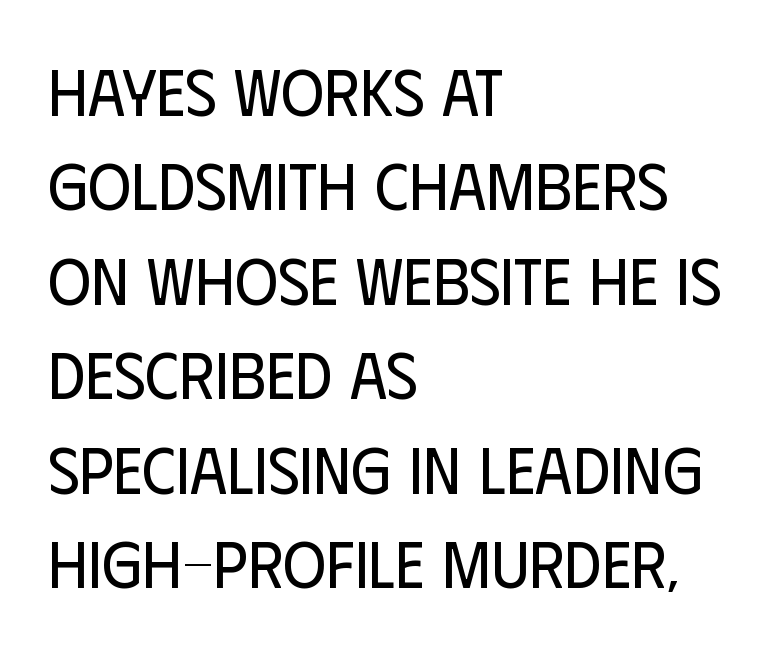
Type without underlining. Compared with typical body copy, the letter spacing here is the same. Nope, not italic — everything's standing straight. Each letter's strokes conclude bluntly, with no projecting serifs. The lines in this sample share a left origin and differ only in where they stop. These glyphs show unthickened strokes, regular width or finer.
